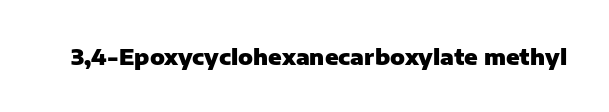
Q: Is the text bold? A: Yes.
Q: Is the text italic (slanted)? A: No, it is upright.
Q: Is the text underlined? A: No.
Q: Is the spacing between letters normal or unusually wide? A: Normal.
